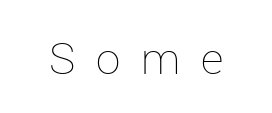
The image shows 44 px thin type, upright; set unusually wide letter spacing (+0.47 em), not underlined; low stroke contrast and a medium x-height.
